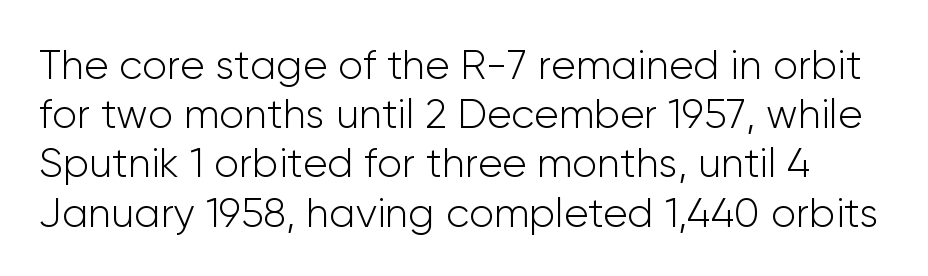
Compared with a typical body face, this is equally light or lighter still. Posture: vertical. Type style note: lacks serifs. Looks like regular typesetting: each glyph gets only the width it needs. Type without underlining.
